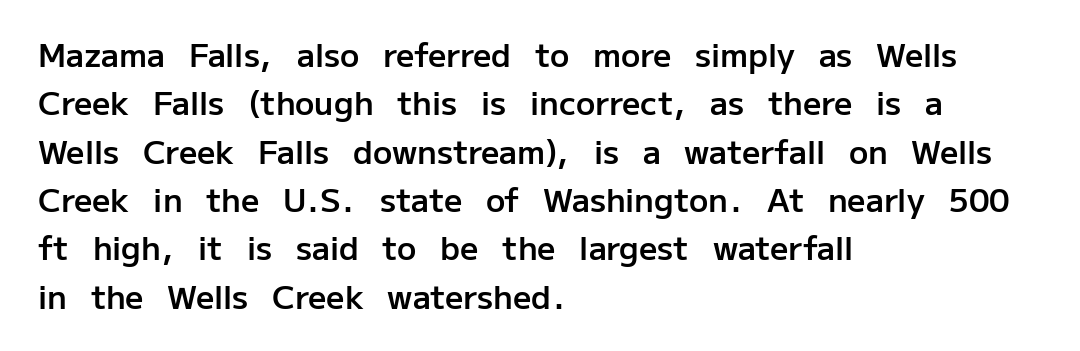
Q: Is the text bold? A: Semi-bold.
Q: Is the text italic (slanted)? A: No, it is upright.
Q: Is the typeface a serif or a sans-serif typeface? A: Sans-serif.
Q: Is the text underlined? A: No.
Q: How is the paragraph aligned? A: Left-aligned.
Q: Is the spacing between letters normal or unusually wide? A: Normal.
Q: Is the spacing between lines tight, normal or loose? A: Normal.
Q: Width (condensed, normal, or wide)? A: Normal.
Q: Stroke contrast? A: Low.
Q: x-height? A: Medium.
Q: Monospaced? A: No.
